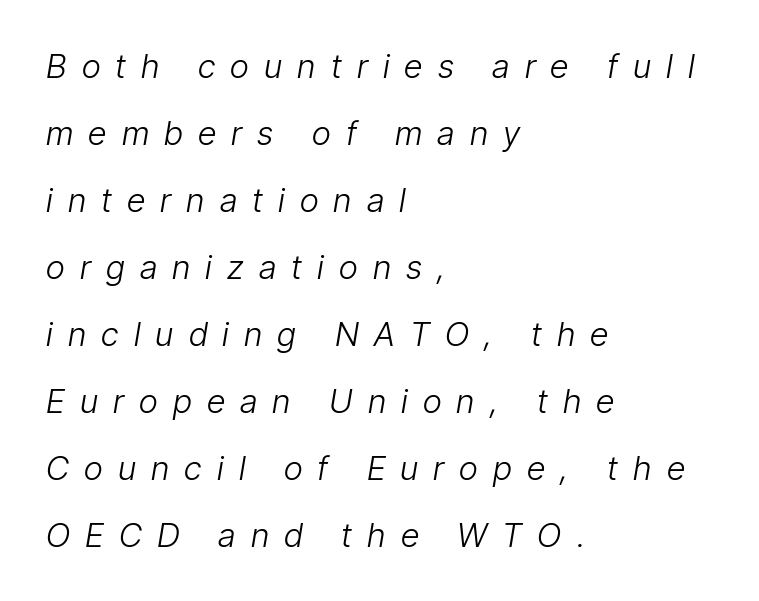
Q: Is the text bold? A: No.
Q: Is the text italic (slanted)? A: Yes, it leans right by about 9 degrees.
Q: Is the text underlined? A: No.
Q: How is the paragraph aligned? A: Left-aligned.
Q: Is the spacing between letters normal or unusually wide? A: Unusually wide.
Q: Is the spacing between lines tight, normal or loose? A: Loose.
Q: Width (condensed, normal, or wide)? A: Condensed.
Q: Stroke contrast? A: Low.
Q: x-height? A: Medium.
Q: Monospaced? A: No.
